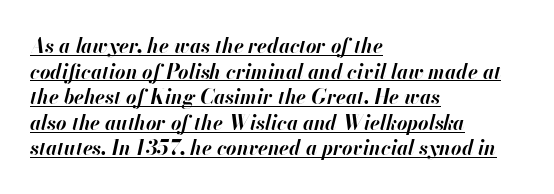
{"italic": "yes", "lean": "right", "slant_degrees": 13, "bold": "yes", "underline": "yes", "align": "left", "line_spacing": "normal", "line_spacing_ratio": 1.28, "letter_spacing": "normal", "letter_spacing_em": 0.0, "glyph_px": 20}
